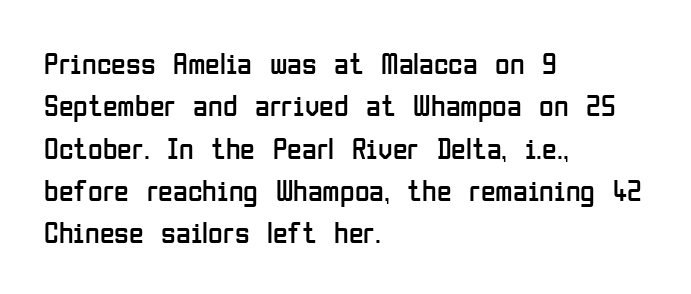
The image shows 30 px regular-weight, condensed sans-serif type, upright; set left-aligned, normal line spacing (1.41x), normal letter spacing, not underlined; low stroke contrast and a medium x-height.
